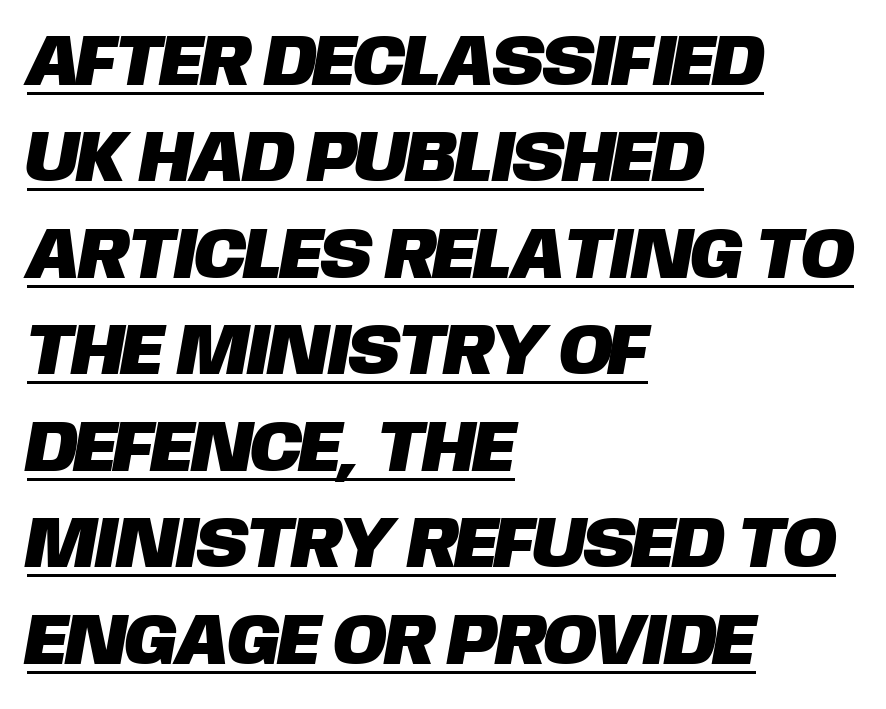
The image shows 72 px sans-serif type; set left-aligned, normal line spacing (1.34x), normal letter spacing, underlined; low stroke contrast and a large x-height.
